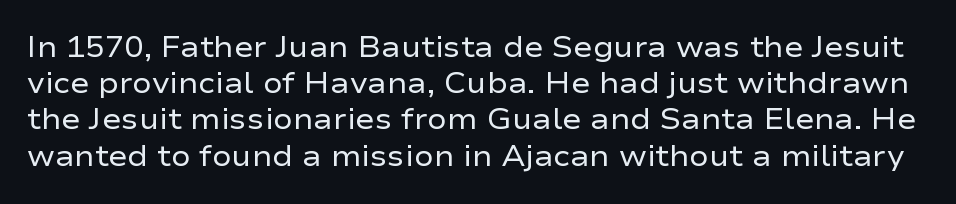
Q: Is the text bold? A: No.
Q: Is the text italic (slanted)? A: No, it is upright.
Q: Is the typeface a serif or a sans-serif typeface? A: Sans-serif.
Q: Is the text underlined? A: No.
Q: Is the spacing between letters normal or unusually wide? A: Normal.
Q: Is the spacing between lines tight, normal or loose? A: Normal.
Q: Width (condensed, normal, or wide)? A: Wide.
Q: Stroke contrast? A: Low.
Q: x-height? A: Medium.
Q: Monospaced? A: No.
